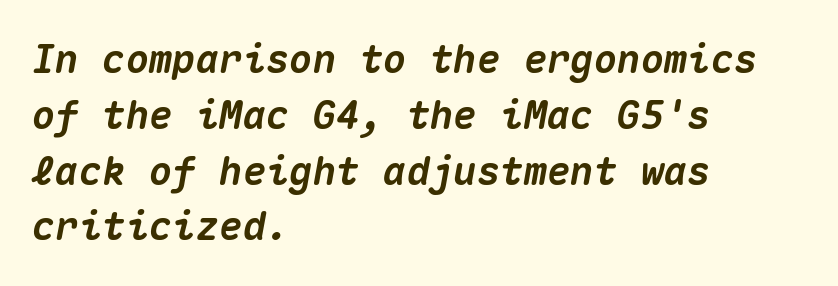
How are the letters spaced? Ordinarily, with no added tracking. What weight is shown? A full bold with thick strokes. The strip under each line holds only bare page. Observe the lean: these are italic letterforms.
